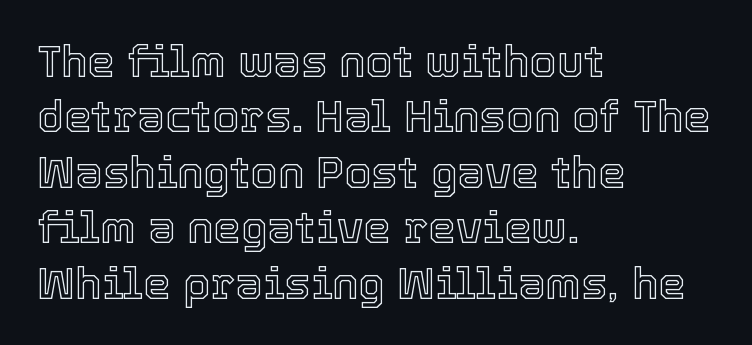
Ordinary non-slanted type is in use. Layout note: lines flush left. A bare baseline throughout the passage. In terms of leading, this rendering sits right in the middle. Compared with typical body copy, the letter spacing here is the same.
